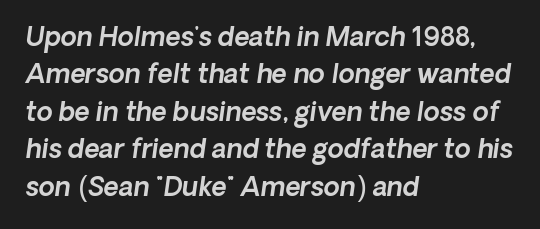
{"underline": "no", "align": "left", "line_spacing": "normal", "line_spacing_ratio": 1.44, "letter_spacing": "normal", "letter_spacing_em": 0.0, "glyph_px": 26}
